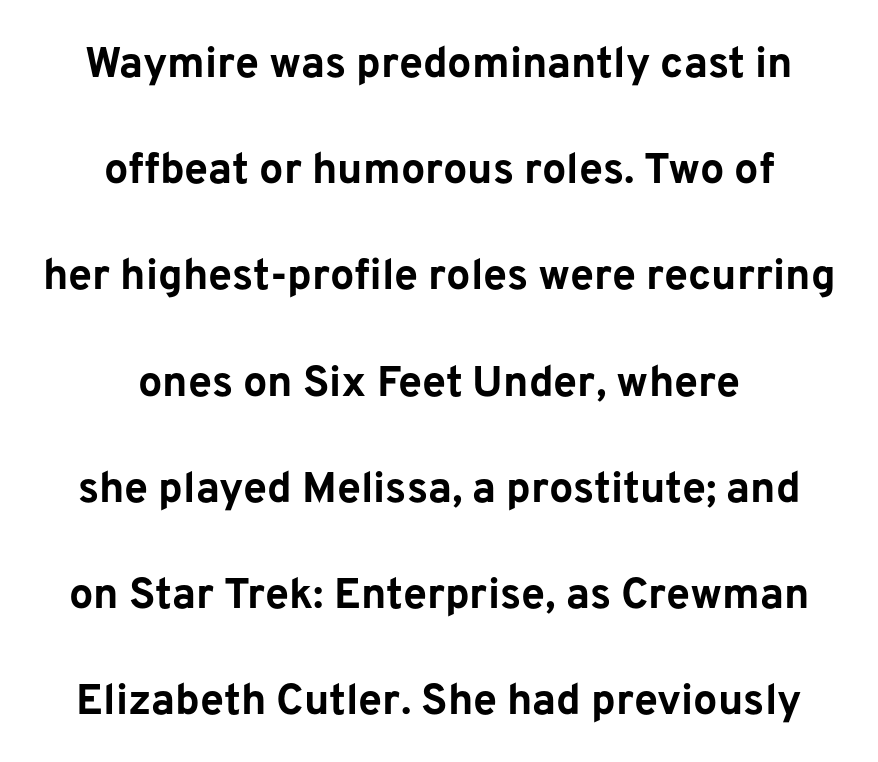
Q: Is the text bold? A: Yes.
Q: Is the text italic (slanted)? A: No, it is upright.
Q: Is the typeface a serif or a sans-serif typeface? A: Sans-serif.
Q: Is the text underlined? A: No.
Q: How is the paragraph aligned? A: Centered.
Q: Is the spacing between letters normal or unusually wide? A: Normal.
Q: Is the spacing between lines tight, normal or loose? A: Loose.
Q: Width (condensed, normal, or wide)? A: Normal.
Q: Stroke contrast? A: Low.
Q: x-height? A: Medium.
Q: Monospaced? A: No.
